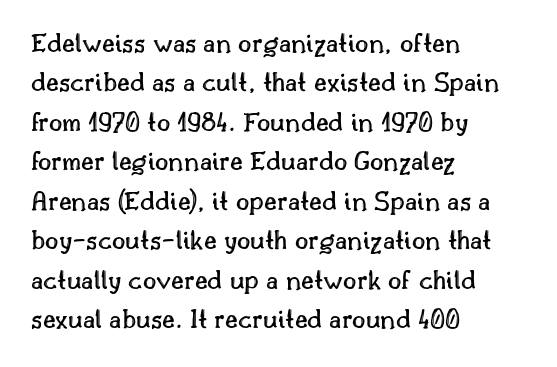
Q: Is the text italic (slanted)? A: No, it is upright.
Q: Is the text underlined? A: No.
Q: How is the paragraph aligned? A: Left-aligned.
Q: Is the spacing between letters normal or unusually wide? A: Normal.
Q: Is the spacing between lines tight, normal or loose? A: Normal.
Q: Width (condensed, normal, or wide)? A: Normal.
Q: x-height? A: Small.
Q: Monospaced? A: No.
